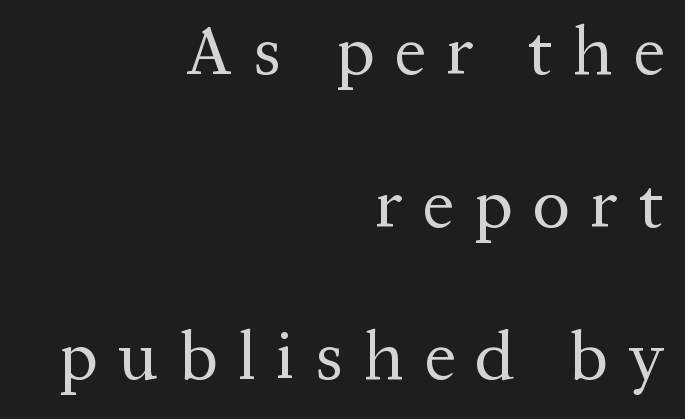
The characters are drawn with everyday or finer stroke widths. Italic? Not at all — the glyphs are vertical. How are the letters spaced? Widely, with obvious added tracking. These lines stack with their right ends in a neat column.
